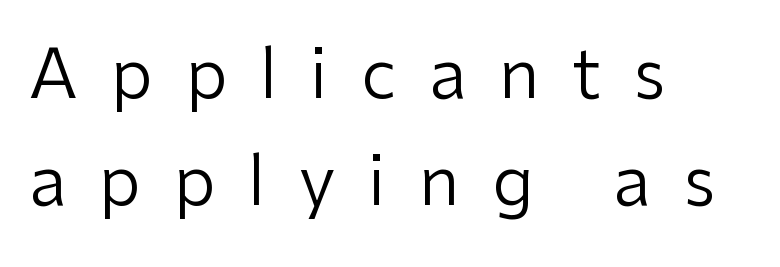
Q: Is the text bold? A: No.
Q: Is the text italic (slanted)? A: No, it is upright.
Q: Is the typeface a serif or a sans-serif typeface? A: Sans-serif.
Q: Is the text underlined? A: No.
Q: How is the paragraph aligned? A: Left-aligned.
Q: Is the spacing between letters normal or unusually wide? A: Unusually wide.
Q: Is the spacing between lines tight, normal or loose? A: Normal.
Q: Width (condensed, normal, or wide)? A: Normal.
Q: Stroke contrast? A: Low.
Q: x-height? A: Medium.
Q: Monospaced? A: No.
